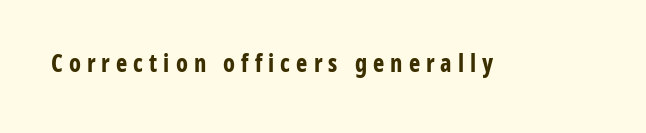
{"italic": "no", "bold": "yes", "underline": "no", "letter_spacing": "wide", "letter_spacing_em": 0.25, "glyph_px": 24}
